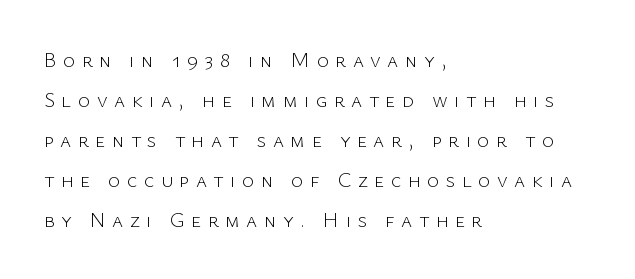
The image shows 21 px text type, upright; set left-aligned, loose line spacing (1.91x), unusually wide letter spacing (+0.31 em), not underlined.
